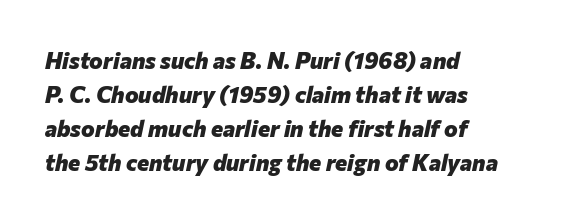
A full-strength bold gives these letters their thick strokes. The designer left line spacing at the default. Decoration check: the copy has no underline. The lines are quadded left. You can tell it's italic because the verticals aren't actually vertical.
